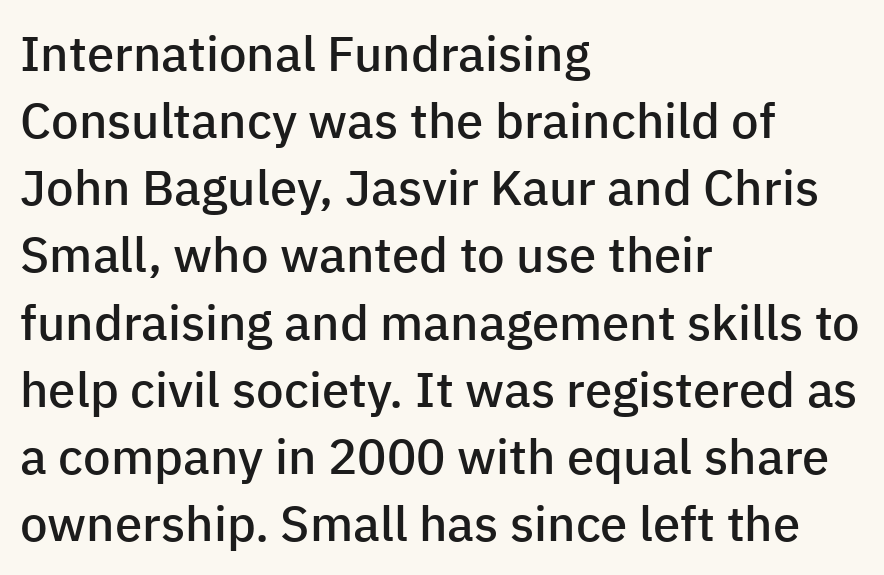
{"serif": "no", "italic": "no", "bold": "semi", "weight": "semibold", "width": "normal", "stroke_contrast": "low", "x_height": "medium", "monospaced": "no", "underline": "no", "align": "left", "line_spacing": "normal", "line_spacing_ratio": 1.37, "letter_spacing": "normal", "letter_spacing_em": 0.0, "glyph_px": 49}
